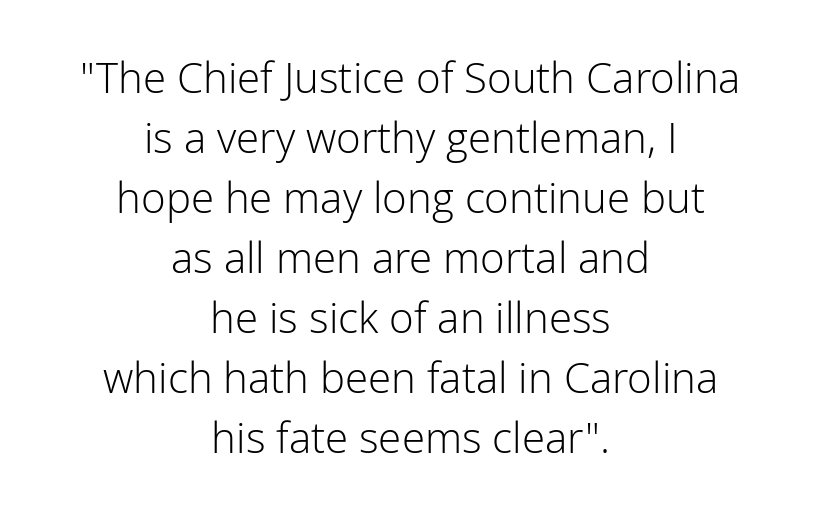
The image shows 42 px light sans-serif type, upright; set centered, normal line spacing (1.43x), normal letter spacing, not underlined; low stroke contrast and a medium x-height.
